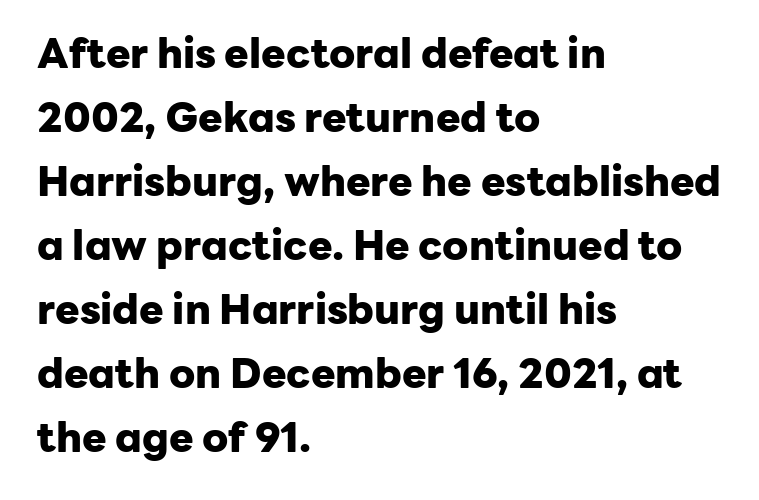
Q: Is the text bold? A: Yes.
Q: Is the text italic (slanted)? A: No, it is upright.
Q: Is the typeface a serif or a sans-serif typeface? A: Sans-serif.
Q: Is the text underlined? A: No.
Q: How is the paragraph aligned? A: Left-aligned.
Q: Is the spacing between letters normal or unusually wide? A: Normal.
Q: Is the spacing between lines tight, normal or loose? A: Normal.
Q: Width (condensed, normal, or wide)? A: Normal.
Q: Stroke contrast? A: Low.
Q: x-height? A: Medium.
Q: Monospaced? A: No.
